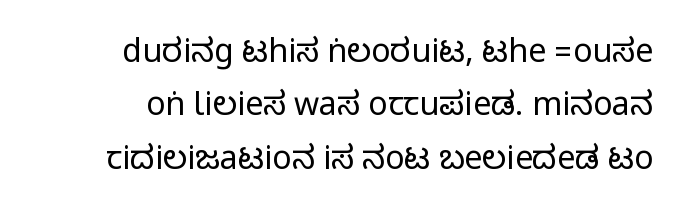
Q: Is the text italic (slanted)? A: No, it is upright.
Q: Is the typeface a serif or a sans-serif typeface? A: Sans-serif.
Q: Is the text underlined? A: No.
Q: Is the spacing between letters normal or unusually wide? A: Normal.
Q: Is the spacing between lines tight, normal or loose? A: Normal.
Q: Width (condensed, normal, or wide)? A: Condensed.
Q: Stroke contrast? A: Medium.
Q: Monospaced? A: No.
